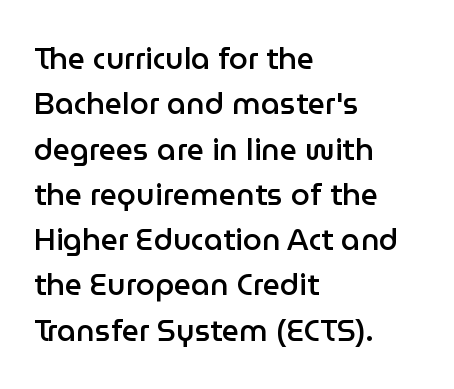
The passage is arranged the way most books set body copy — flush left. Check under the words: just untouched page. The letters stand upright; this is a roman face. How are the letters spaced? Ordinarily, with no added tracking.
